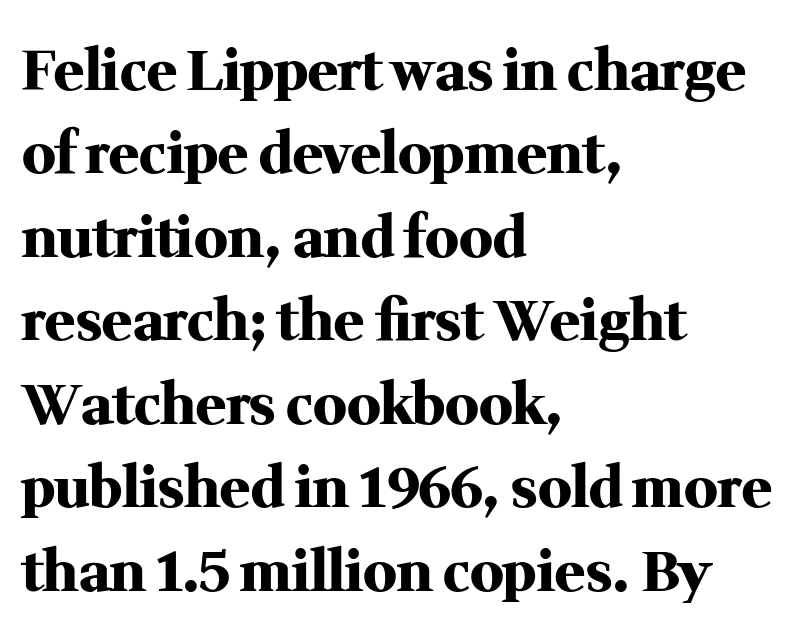
Is this a fixed-width face? No — the glyphs have proportional, varying widths. Plenty of ink on the page — the face is bold. Interline gaps are of average width in this sample. These lines stack with their left ends in a neat column.
